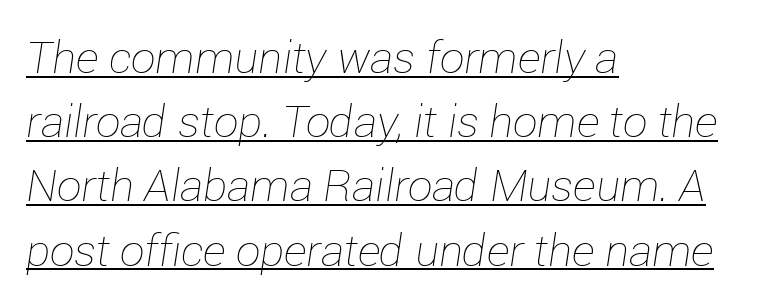
The image shows 44 px thin type, italic (leaning right); set left-aligned, normal line spacing (1.46x), normal letter spacing, underlined; low stroke contrast and a medium x-height.
